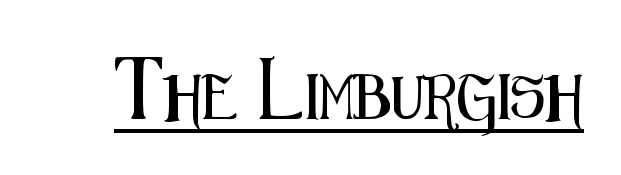
The image shows 44 px condensed type, upright; set normal letter spacing, underlined; medium stroke contrast and a medium x-height.
